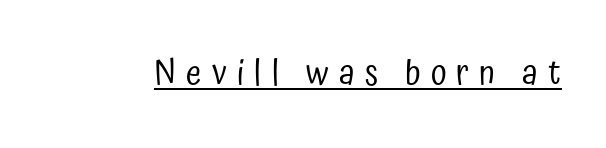
{"serif": "no", "italic": "no", "bold": "no", "weight": "regular", "width": "condensed", "stroke_contrast": "low", "x_height": "medium", "monospaced": "no", "underline": "yes", "letter_spacing": "wide", "letter_spacing_em": 0.29, "glyph_px": 35}
